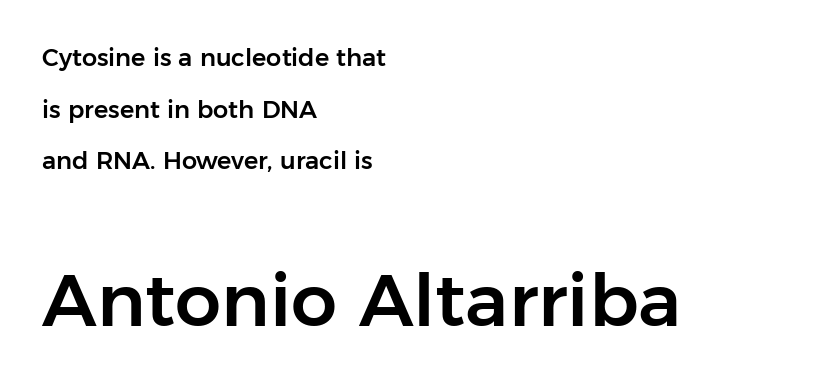
If you measured baseline to baseline, you'd find a long distance. This rendering leaves character spacing at its baseline value. All the whitespace from short lines collects on the right. The space beneath each line is pristine and unruled.
